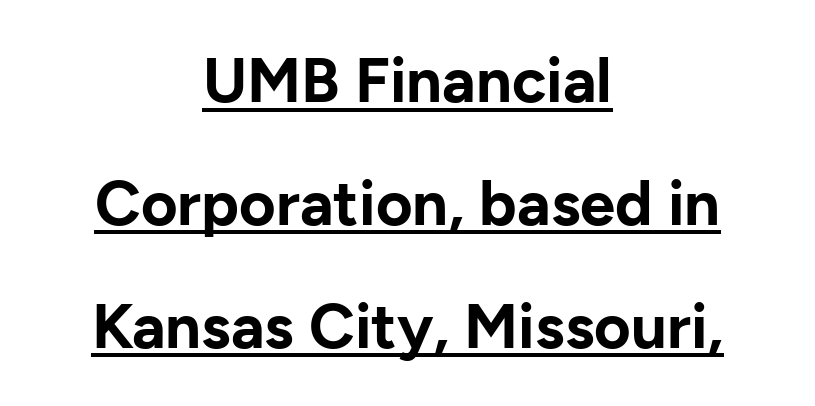
Q: Is the text bold? A: Yes.
Q: Is the text italic (slanted)? A: No, it is upright.
Q: Is the typeface a serif or a sans-serif typeface? A: Sans-serif.
Q: Is the text underlined? A: Yes.
Q: How is the paragraph aligned? A: Centered.
Q: Is the spacing between letters normal or unusually wide? A: Normal.
Q: Is the spacing between lines tight, normal or loose? A: Loose.
Q: Width (condensed, normal, or wide)? A: Normal.
Q: Stroke contrast? A: Low.
Q: x-height? A: Medium.
Q: Monospaced? A: No.
